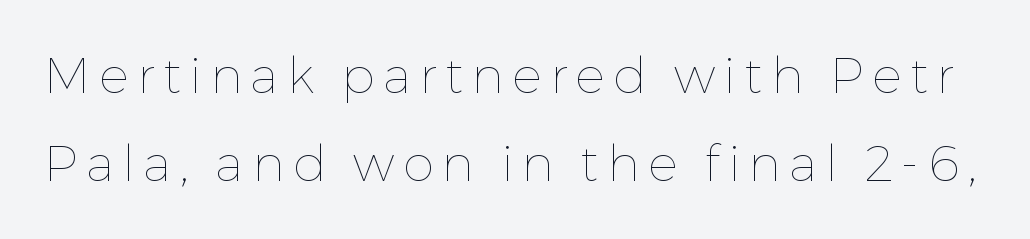
Q: Is the text bold? A: No.
Q: Is the text italic (slanted)? A: No, it is upright.
Q: Is the text underlined? A: No.
Q: Width (condensed, normal, or wide)? A: Normal.
Q: Stroke contrast? A: Low.
Q: x-height? A: Medium.
Q: Monospaced? A: No.
